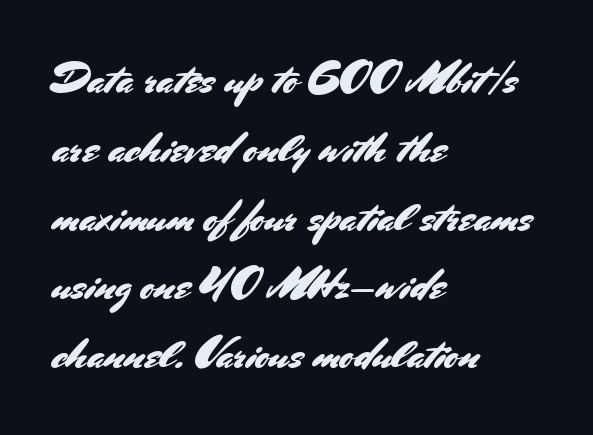
{"serif": "no", "width": "normal", "stroke_contrast": "medium", "x_height": "small", "monospaced": "no", "underline": "no", "align": "left", "line_spacing": "normal", "line_spacing_ratio": 1.6, "letter_spacing": "normal", "letter_spacing_em": 0.0, "glyph_px": 43}
